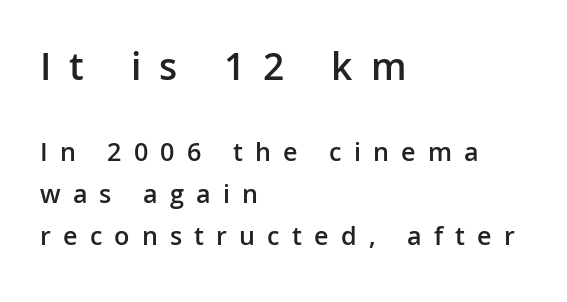
The image shows 40 px semibold sans-serif type, upright; set left-aligned, normal line spacing (1.55x), unusually wide letter spacing (+0.45 em), not underlined; the first (top) block is 1.48x larger; low stroke contrast and a medium x-height.
